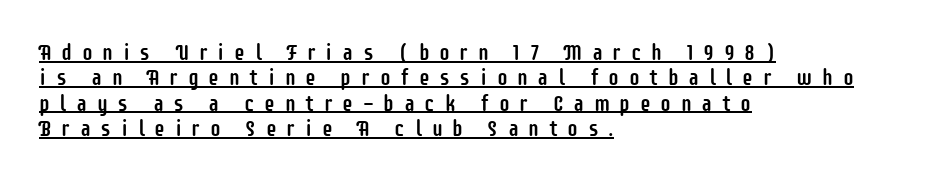
Q: Is the text italic (slanted)? A: No, it is upright.
Q: Is the text underlined? A: Yes.
Q: How is the paragraph aligned? A: Left-aligned.
Q: Is the spacing between letters normal or unusually wide? A: Unusually wide.
Q: Is the spacing between lines tight, normal or loose? A: Tight.
